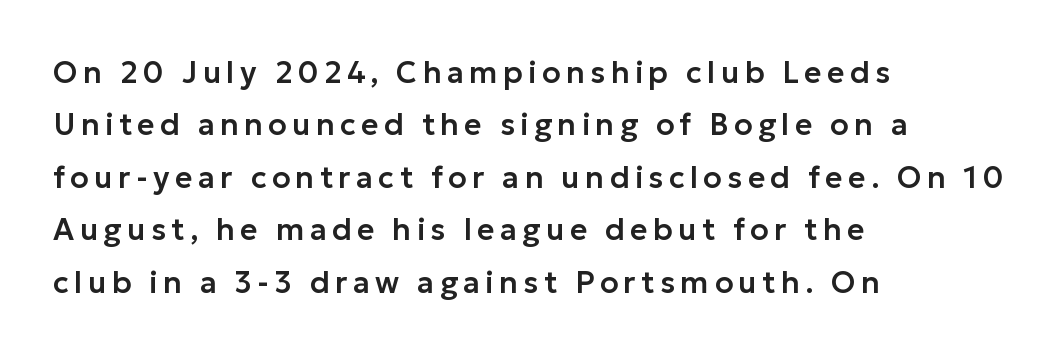
{"serif": "no", "italic": "no", "width": "normal", "stroke_contrast": "low", "x_height": "medium", "monospaced": "no", "underline": "no", "align": "left", "line_spacing_ratio": 1.75, "glyph_px": 30}
